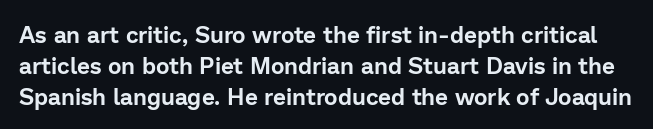
Characters follow at the spacing the type designer built in. These lines were composed using upright roman letters. Underlining? Definitely not there. Line spacing here is normal.
